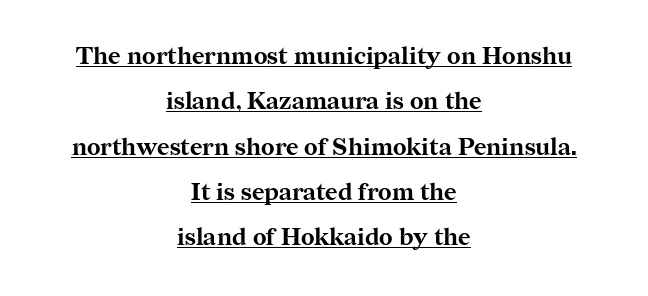
Q: Is the text bold? A: Yes.
Q: Is the text italic (slanted)? A: No, it is upright.
Q: Is the text underlined? A: Yes.
Q: How is the paragraph aligned? A: Centered.
Q: Is the spacing between letters normal or unusually wide? A: Normal.
